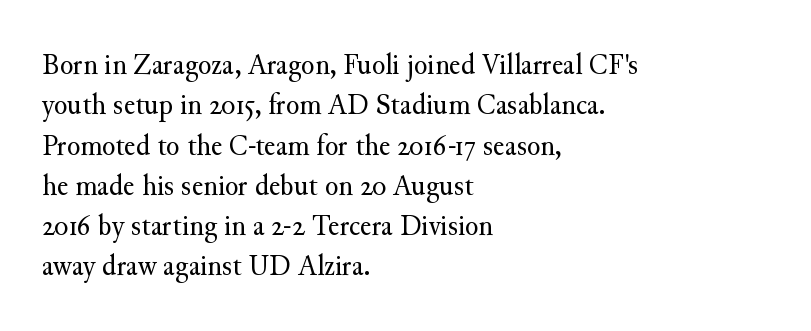
Heaviness? Minimal to ordinary, like unemphasized prose. Looks like regular typesetting: each glyph gets only the width it needs. Letter spacing: default. Tall strokes in this sample are plumb rather than angled. Notice how the passage keeps a crisp vertical edge on the left only.
